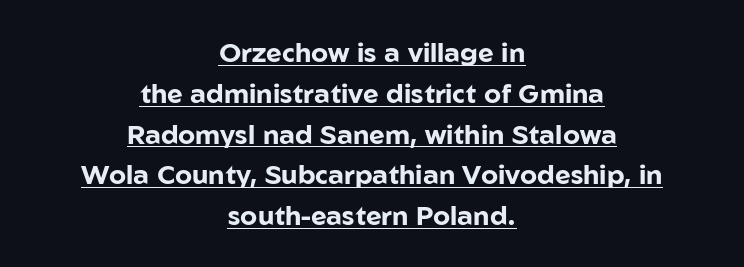
{"italic": "no", "bold": "yes", "underline": "yes", "align": "center", "line_spacing": "normal", "line_spacing_ratio": 1.51, "letter_spacing": "normal", "letter_spacing_em": 0.0, "glyph_px": 27}
